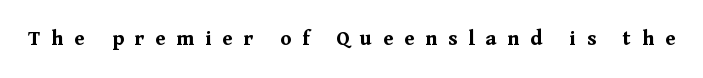
The image shows 22 px bold type, upright; set unusually wide letter spacing (+0.5 em), not underlined.
